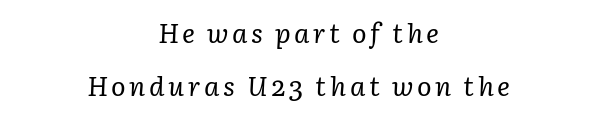
Unbolded letterforms with no extra heft. The letters are slanted; this is an italic face. A student would call this center alignment; a typographer would say set centered. Honestly, the rows look like they've been pulled way apart.
